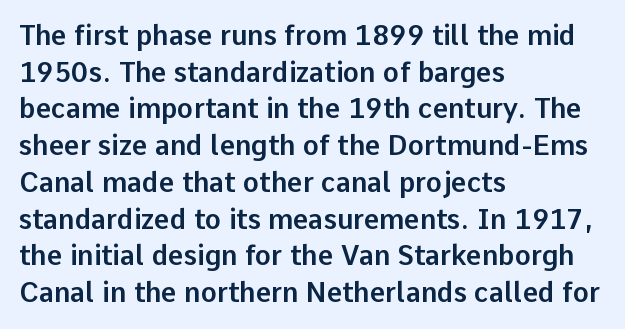
Q: Is the text italic (slanted)? A: No, it is upright.
Q: Is the text underlined? A: No.
Q: How is the paragraph aligned? A: Left-aligned.
Q: Is the spacing between letters normal or unusually wide? A: Normal.
Q: Is the spacing between lines tight, normal or loose? A: Normal.
